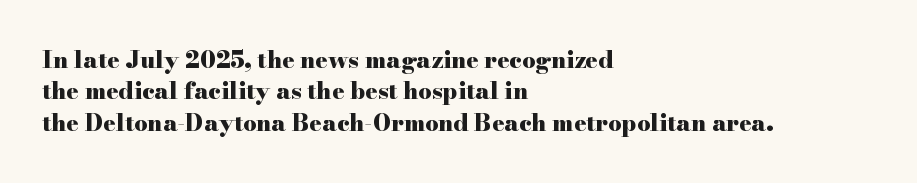
Q: Is the text bold? A: Yes.
Q: Is the text italic (slanted)? A: No, it is upright.
Q: Is the text underlined? A: No.
Q: How is the paragraph aligned? A: Left-aligned.
Q: Is the spacing between letters normal or unusually wide? A: Normal.
Q: Is the spacing between lines tight, normal or loose? A: Normal.
